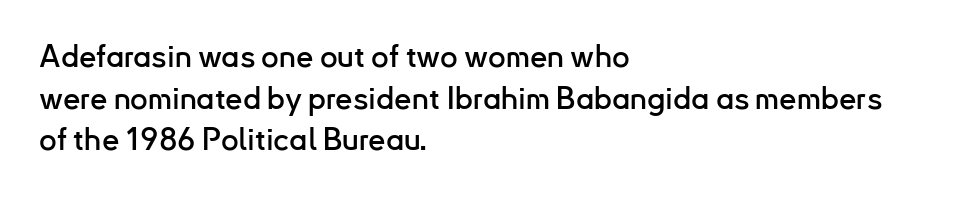
Q: Is the text italic (slanted)? A: No, it is upright.
Q: Is the typeface a serif or a sans-serif typeface? A: Sans-serif.
Q: Is the text underlined? A: No.
Q: How is the paragraph aligned? A: Left-aligned.
Q: Is the spacing between letters normal or unusually wide? A: Normal.
Q: Is the spacing between lines tight, normal or loose? A: Normal.
Q: Width (condensed, normal, or wide)? A: Normal.
Q: Stroke contrast? A: Low.
Q: x-height? A: Small.
Q: Monospaced? A: No.
